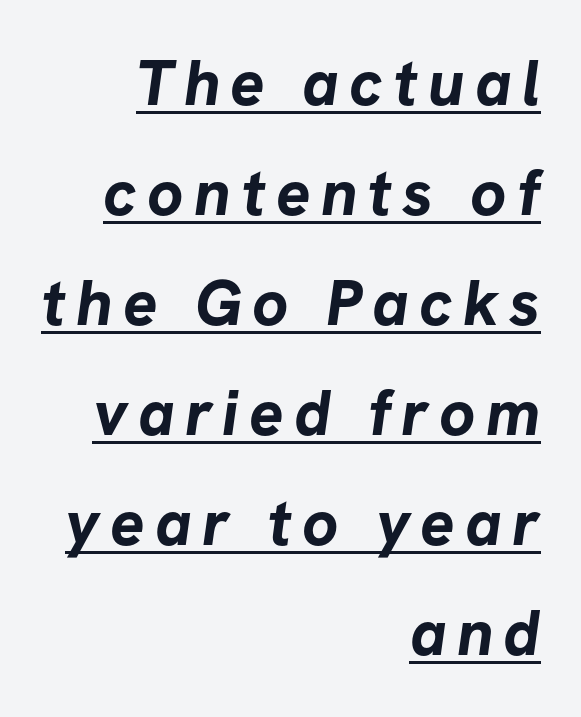
The image shows 64 px bold sans-serif type; set right-aligned, line spacing 1.72x, underlined; low stroke contrast and a medium x-height.
